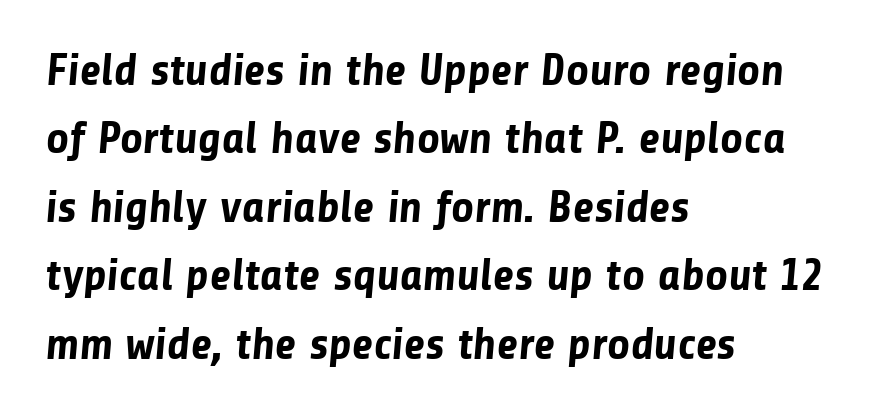
{"serif": "no", "bold": "yes", "weight": "bold", "width": "normal", "stroke_contrast": "low", "x_height": "medium", "monospaced": "no", "underline": "no", "align": "left", "line_spacing": "normal", "line_spacing_ratio": 1.52, "letter_spacing": "normal", "letter_spacing_em": 0.0, "glyph_px": 45}
